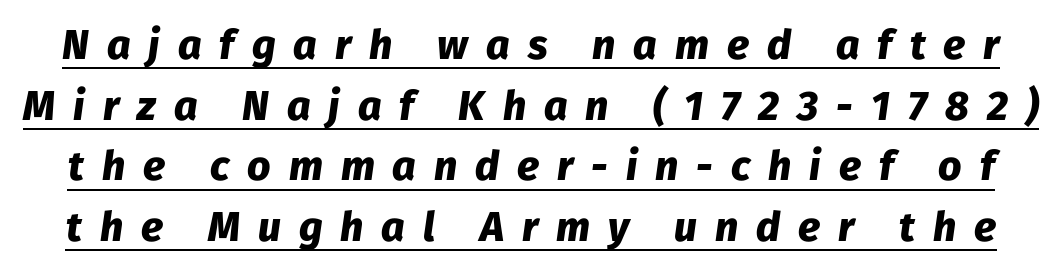
How would I describe the line gaps? Plain and ordinary. This sample uses expanded letter spacing, leaving extra air between glyphs. Yep, that's italic — everything's leaning. Heavy-handed strokes throughout: this text is bold.
